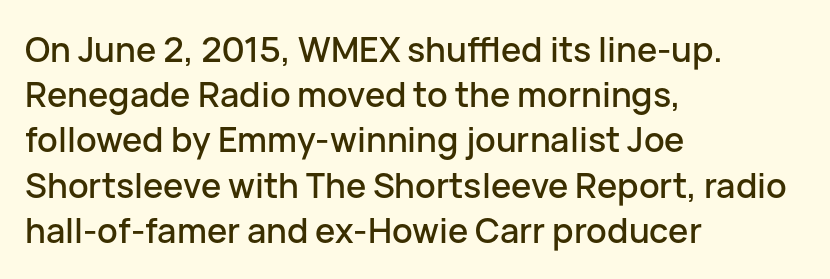
Q: Is the text italic (slanted)? A: No, it is upright.
Q: Is the typeface a serif or a sans-serif typeface? A: Sans-serif.
Q: Is the text underlined? A: No.
Q: How is the paragraph aligned? A: Left-aligned.
Q: Is the spacing between letters normal or unusually wide? A: Normal.
Q: Is the spacing between lines tight, normal or loose? A: Normal.
Q: Width (condensed, normal, or wide)? A: Normal.
Q: Stroke contrast? A: Low.
Q: x-height? A: Medium.
Q: Monospaced? A: No.
